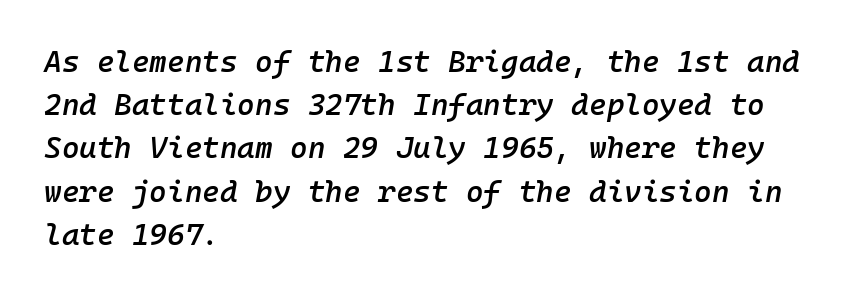
Q: Is the text bold? A: Semi-bold.
Q: Is the text italic (slanted)? A: Yes, it leans right by about 10 degrees.
Q: Is the text underlined? A: No.
Q: How is the paragraph aligned? A: Left-aligned.
Q: Is the spacing between letters normal or unusually wide? A: Normal.
Q: Is the spacing between lines tight, normal or loose? A: Normal.
Q: Width (condensed, normal, or wide)? A: Normal.
Q: Stroke contrast? A: Low.
Q: x-height? A: Medium.
Q: Monospaced? A: Yes.
